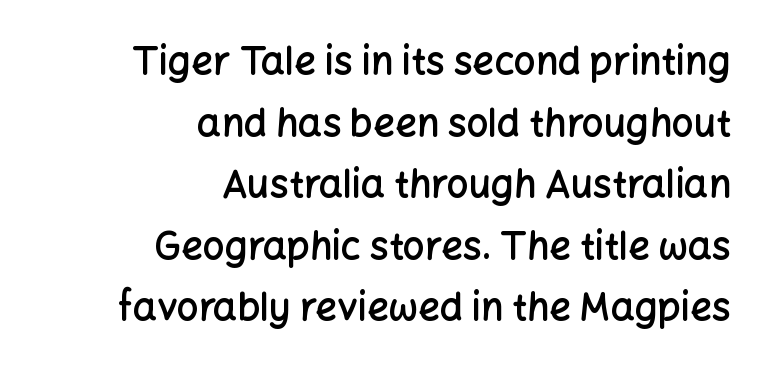
{"serif": "no", "italic": "no", "bold": "semi", "weight": "semibold", "width": "normal", "stroke_contrast": "low", "x_height": "medium", "monospaced": "no", "underline": "no", "align": "right", "line_spacing": "normal", "line_spacing_ratio": 1.62, "letter_spacing": "normal", "letter_spacing_em": 0.0, "glyph_px": 38}
